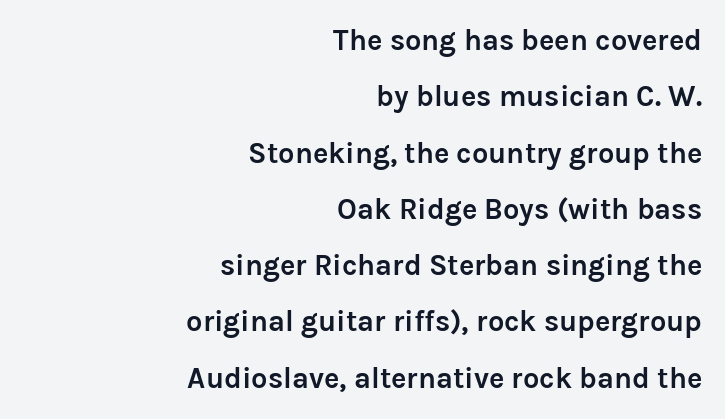
{"serif": "no", "italic": "no", "bold": "yes", "weight": "semibold", "width": "normal", "stroke_contrast": "low", "x_height": "medium", "monospaced": "no", "underline": "no", "align": "right", "line_spacing": "loose", "line_spacing_ratio": 1.94, "letter_spacing": "normal", "letter_spacing_em": 0.0, "glyph_px": 29}
